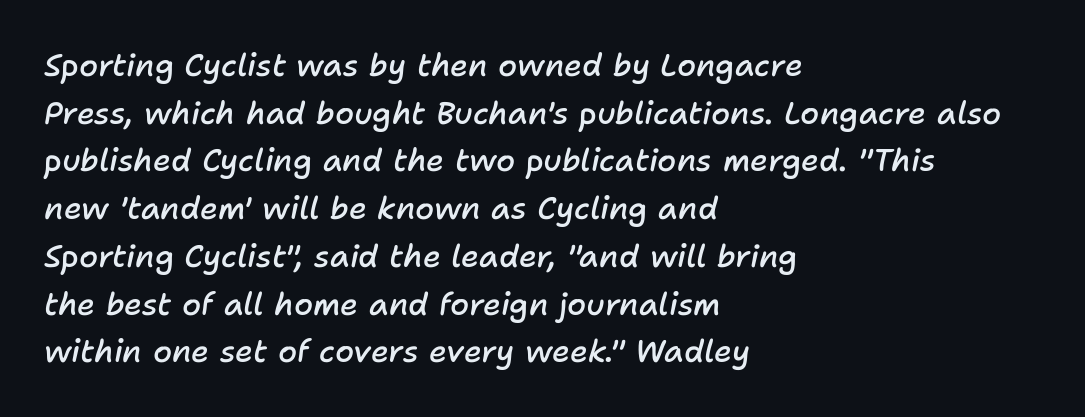
{"italic": "yes", "lean": "right", "slant_degrees": 11, "bold": "semi", "weight": "semibold", "width": "normal", "stroke_contrast": "low", "x_height": "medium", "monospaced": "no", "underline": "no", "align": "left", "line_spacing": "normal", "line_spacing_ratio": 1.54, "letter_spacing": "normal", "letter_spacing_em": 0.0, "glyph_px": 31}
